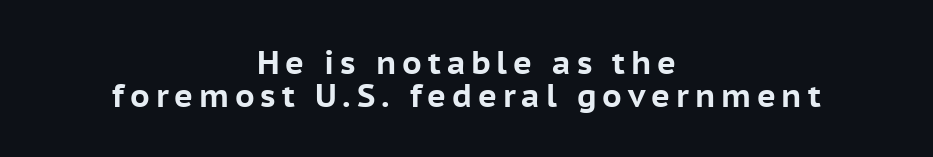
{"serif": "no", "italic": "no", "bold": "yes", "weight": "bold", "width": "normal", "stroke_contrast": "low", "x_height": "medium", "monospaced": "no", "underline": "no", "align": "center", "line_spacing": "tight", "line_spacing_ratio": 1.03, "glyph_px": 32}
